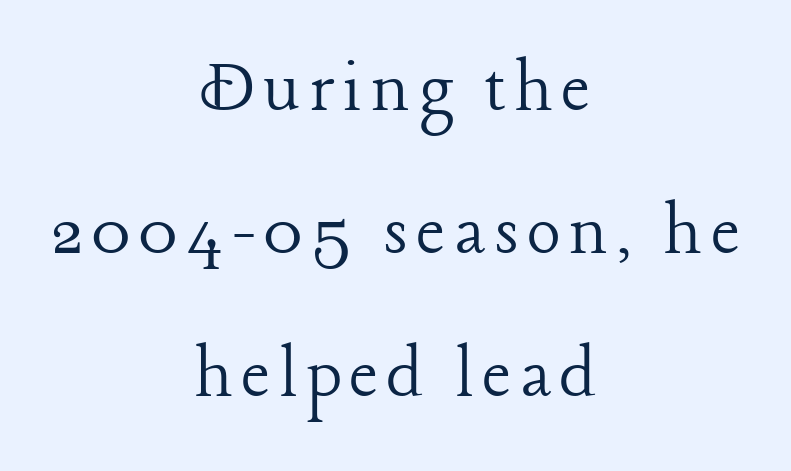
Q: Is the text bold? A: No.
Q: Is the text italic (slanted)? A: No, it is upright.
Q: Is the typeface a serif or a sans-serif typeface? A: Serif.
Q: Is the text underlined? A: No.
Q: How is the paragraph aligned? A: Centered.
Q: Width (condensed, normal, or wide)? A: Normal.
Q: Stroke contrast? A: Low.
Q: x-height? A: Medium.
Q: Monospaced? A: No.
